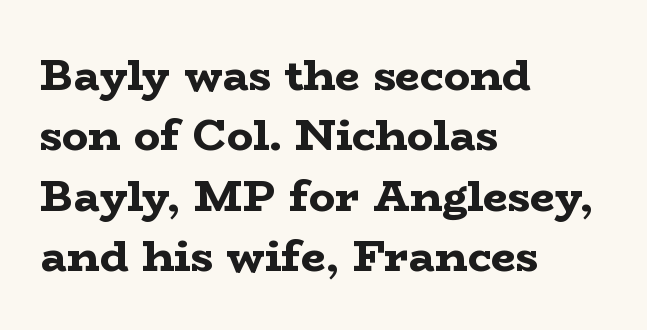
Think of a printed novel: that variable character pitch is what you see here. Posture: vertical. The letters are bold, with thick, heavy strokes. The text was rendered using a seriffed face with decorative stroke endings. Compared with typical body copy, the letter spacing here is the same. In terms of leading, this rendering sits right in the middle.
